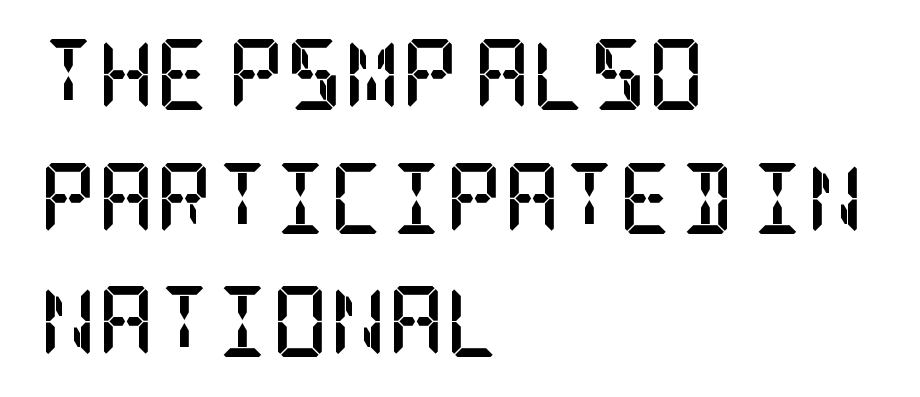
{"serif": "yes", "italic": "no", "bold": "yes", "weight": "semibold", "width": "condensed", "stroke_contrast": "low", "x_height": "large", "underline": "no", "align": "left", "line_spacing_ratio": 1.74, "letter_spacing": "normal", "letter_spacing_em": 0.0, "glyph_px": 71}
